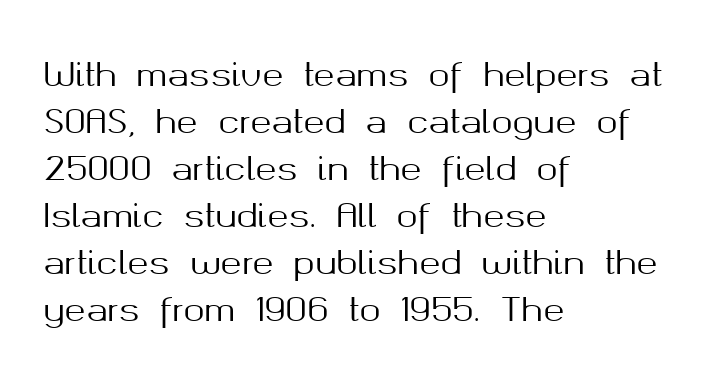
Q: Is the text italic (slanted)? A: No, it is upright.
Q: Is the typeface a serif or a sans-serif typeface? A: Sans-serif.
Q: Is the text underlined? A: No.
Q: How is the paragraph aligned? A: Left-aligned.
Q: Is the spacing between letters normal or unusually wide? A: Normal.
Q: Is the spacing between lines tight, normal or loose? A: Normal.
Q: Width (condensed, normal, or wide)? A: Normal.
Q: Stroke contrast? A: Medium.
Q: x-height? A: Medium.
Q: Monospaced? A: No.
